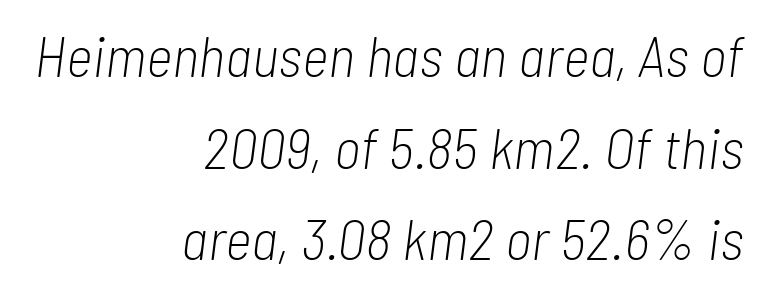
Q: Is the text bold? A: No.
Q: Is the text italic (slanted)? A: Yes, it leans right by about 7 degrees.
Q: Is the text underlined? A: No.
Q: How is the paragraph aligned? A: Right-aligned.
Q: Is the spacing between letters normal or unusually wide? A: Normal.
Q: Is the spacing between lines tight, normal or loose? A: Normal.
Q: Width (condensed, normal, or wide)? A: Condensed.
Q: Stroke contrast? A: Low.
Q: x-height? A: Medium.
Q: Monospaced? A: No.
